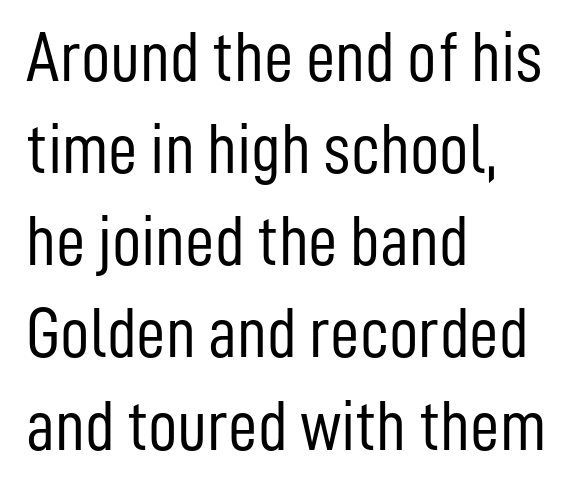
{"serif": "no", "italic": "no", "bold": "no", "weight": "light", "width": "condensed", "stroke_contrast": "low", "x_height": "medium", "monospaced": "no", "underline": "no", "align": "left", "line_spacing": "normal", "line_spacing_ratio": 1.28, "letter_spacing": "normal", "letter_spacing_em": 0.0, "glyph_px": 72}
